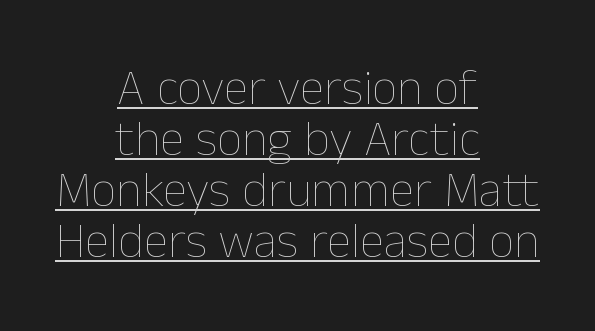
Q: Is the text bold? A: No.
Q: Is the text italic (slanted)? A: No, it is upright.
Q: Is the text underlined? A: Yes.
Q: How is the paragraph aligned? A: Centered.
Q: Is the spacing between letters normal or unusually wide? A: Normal.
Q: Is the spacing between lines tight, normal or loose? A: Tight.
Q: Width (condensed, normal, or wide)? A: Normal.
Q: Stroke contrast? A: Low.
Q: x-height? A: Medium.
Q: Monospaced? A: No.
